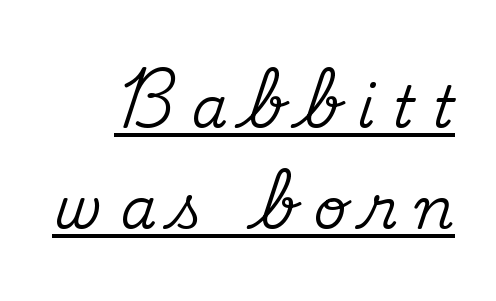
The image shows 58 px text type; set line spacing 1.74x, unusually wide letter spacing (+0.3 em), underlined; medium stroke contrast and a small x-height.
